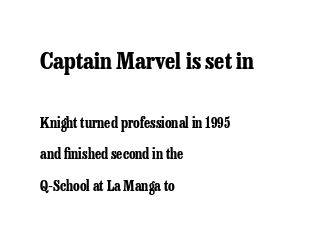
The vertical gap from one line to the next is large. This is the regular roman posture of the typeface. Which of the two is more prominent by size? The first, at the top. Which margin do the lines hug? The left one — the right edge is uneven. Its strokes are broad and dark, the hallmark of bold type.
